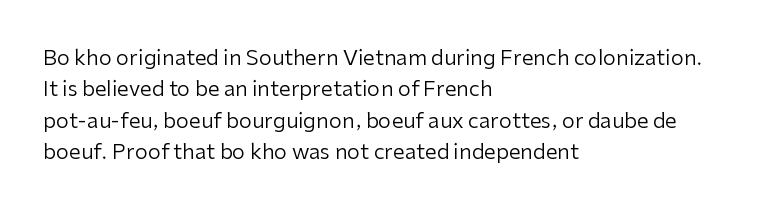
{"italic": "no", "bold": "no", "underline": "no", "align": "left", "line_spacing": "normal", "line_spacing_ratio": 1.5, "letter_spacing": "normal", "letter_spacing_em": 0.0, "glyph_px": 21}
